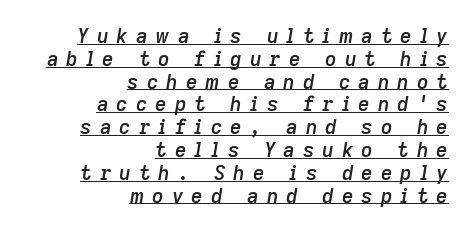
The typesetter has applied underlining to the passage shown. Honestly, the rows look squashed on top of each other. The passage shown leans; its letterforms are oblique. Notice the strokes are somewhat thickened but not fully heavy: this is a semibold. This sample uses expanded letter spacing, leaving extra air between glyphs. The paragraph has a hard right edge and a soft left edge.
